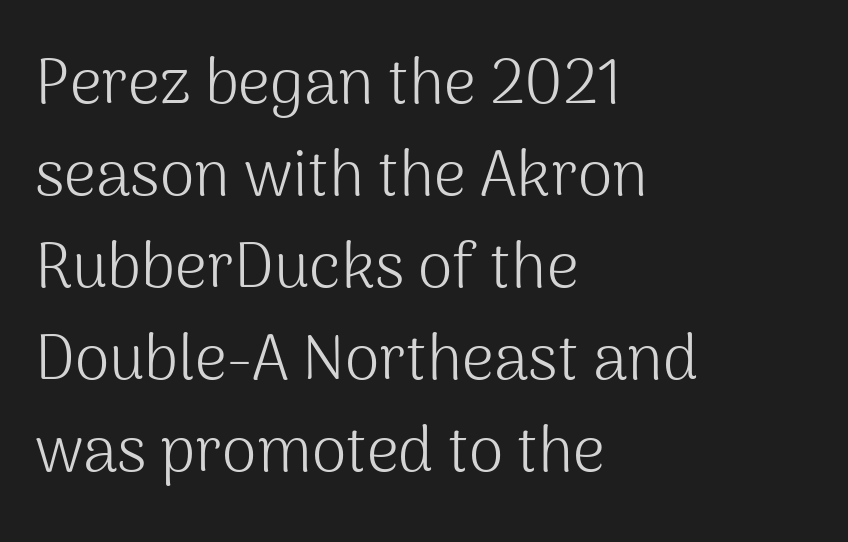
Each letter keeps its own natural width here, so spacing adapts to shape. How are the letters spaced? Ordinarily, with no added tracking. Is the stroke heavy? The answer is a plain regular-or-lighter. The text was rendered using a sans face with plain stroke endings.
